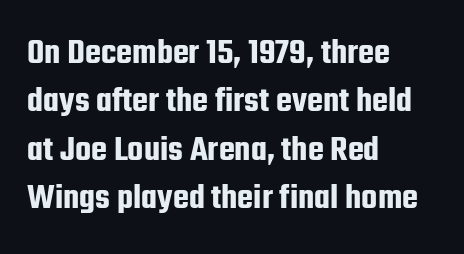
Q: Is the text italic (slanted)? A: No, it is upright.
Q: Is the typeface a serif or a sans-serif typeface? A: Sans-serif.
Q: Is the text underlined? A: No.
Q: How is the paragraph aligned? A: Left-aligned.
Q: Is the spacing between letters normal or unusually wide? A: Normal.
Q: Is the spacing between lines tight, normal or loose? A: Normal.
Q: Width (condensed, normal, or wide)? A: Condensed.
Q: Stroke contrast? A: Low.
Q: x-height? A: Medium.
Q: Monospaced? A: No.
